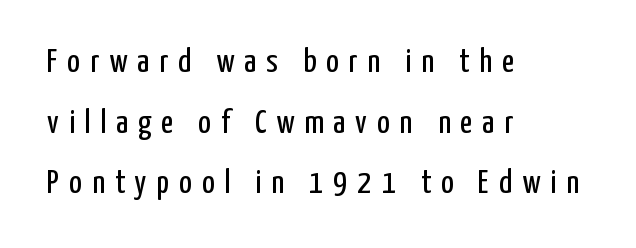
The image shows 34 px regular-weight, condensed sans-serif type, upright; set left-aligned, line spacing 1.78x, unusually wide letter spacing (+0.29 em), not underlined; low stroke contrast and a medium x-height.
